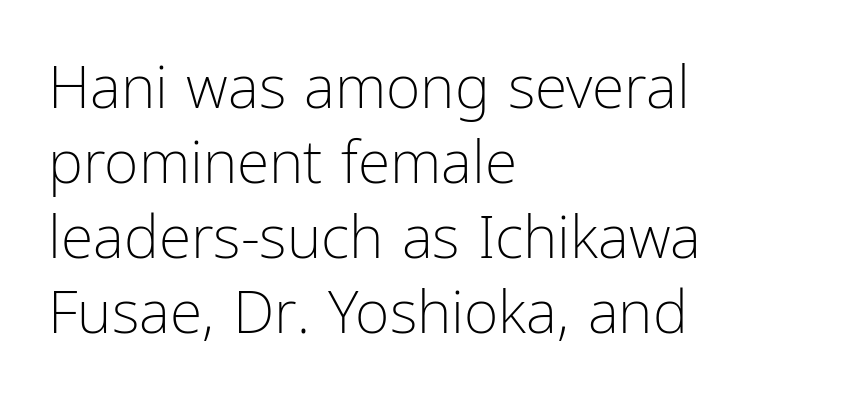
Decoration check: the copy has no underline. Posture: upright roman. What's the leading like? Ordinary, nothing unusual. You could call the tracking neutral — neither tight nor loose. The passage shown is not bold in any degree. Note the varied advance widths — an 'i' is clearly narrower than an 'm'.
